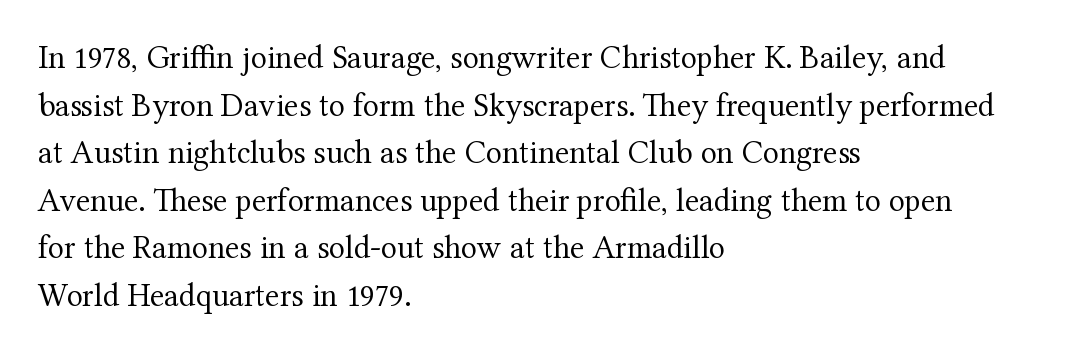
Q: Is the text bold? A: No.
Q: Is the text italic (slanted)? A: No, it is upright.
Q: Is the typeface a serif or a sans-serif typeface? A: Serif.
Q: Is the text underlined? A: No.
Q: How is the paragraph aligned? A: Left-aligned.
Q: Is the spacing between letters normal or unusually wide? A: Normal.
Q: Is the spacing between lines tight, normal or loose? A: Normal.
Q: Width (condensed, normal, or wide)? A: Normal.
Q: Stroke contrast? A: Medium.
Q: x-height? A: Medium.
Q: Monospaced? A: No.
